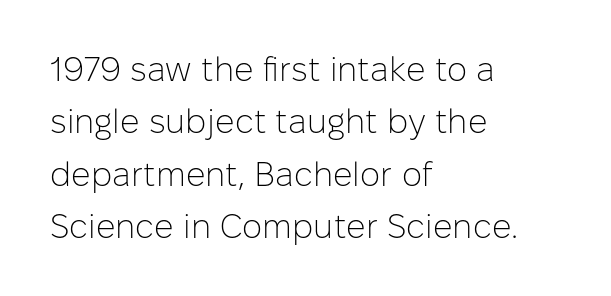
The image shows 34 px light sans-serif type, upright; set left-aligned, normal line spacing (1.54x), normal letter spacing, not underlined; low stroke contrast and a medium x-height.
